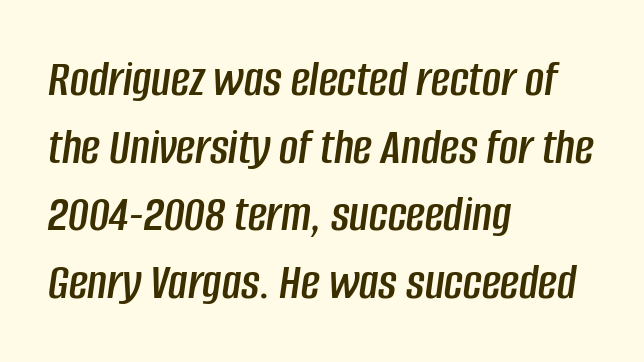
The text carries the slant typical of an italic or oblique font. A typesetter would call this proportional, since set widths differ per character. The text block is weighted toward the left margin, trailing off unevenly rightward. In terms of leading, this rendering sits right in the middle. Look at the tracking — it's just the regular setting, nothing added.
